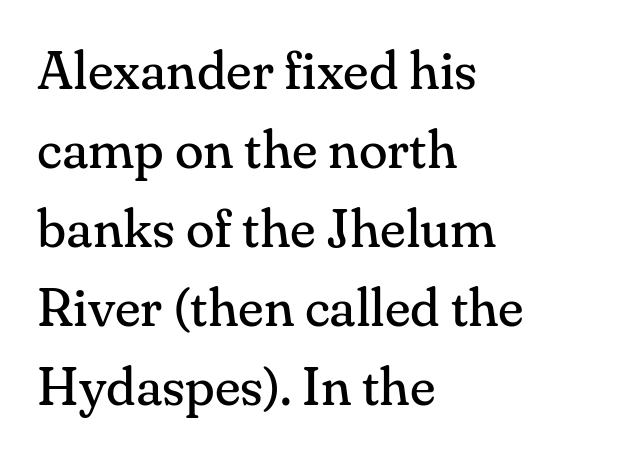
Q: Is the text bold? A: No.
Q: Is the text italic (slanted)? A: No, it is upright.
Q: Is the typeface a serif or a sans-serif typeface? A: Serif.
Q: Is the text underlined? A: No.
Q: How is the paragraph aligned? A: Left-aligned.
Q: Is the spacing between letters normal or unusually wide? A: Normal.
Q: Is the spacing between lines tight, normal or loose? A: Normal.
Q: Width (condensed, normal, or wide)? A: Normal.
Q: Stroke contrast? A: Medium.
Q: x-height? A: Small.
Q: Monospaced? A: No.
